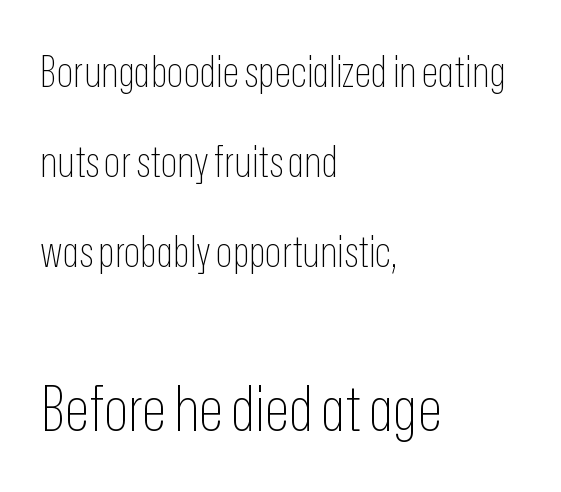
Q: Is the text bold? A: No.
Q: Is the text italic (slanted)? A: No, it is upright.
Q: Is the typeface a serif or a sans-serif typeface? A: Sans-serif.
Q: Is the text underlined? A: No.
Q: How is the paragraph aligned? A: Left-aligned.
Q: Is the spacing between letters normal or unusually wide? A: Normal.
Q: Is the spacing between lines tight, normal or loose? A: Loose.
Q: Which block of text is set in a larger size, the first (top) or the second (bottom)? A: The second (bottom) one.
Q: Width (condensed, normal, or wide)? A: Condensed.
Q: Stroke contrast? A: Low.
Q: x-height? A: Medium.
Q: Monospaced? A: No.
